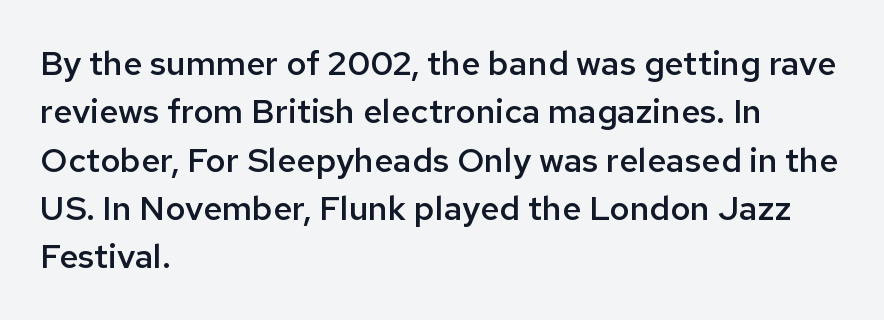
Honestly, the letter spacing is just normal — you wouldn't notice it. Each letter's strokes conclude bluntly, with no projecting serifs. Note the varied advance widths — an 'i' is clearly narrower than an 'm'. Set as a demibold, roughly 600 on the weight scale.
